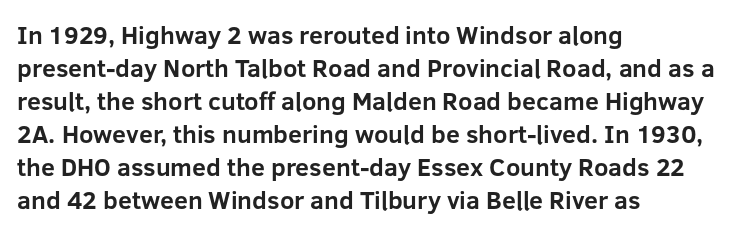
{"italic": "no", "bold": "yes", "underline": "no", "align": "left", "line_spacing": "normal", "line_spacing_ratio": 1.32, "letter_spacing": "normal", "letter_spacing_em": 0.0, "glyph_px": 25}
